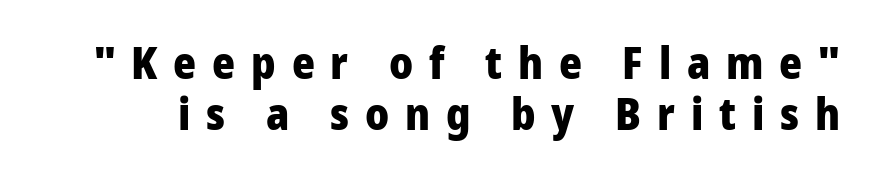
Beneath every word, the page is bare. The letters advance in unequal steps, a hallmark of proportional type. The letters stand upright; this is a roman face. Spacing between characters has been opened up far beyond the box default.
